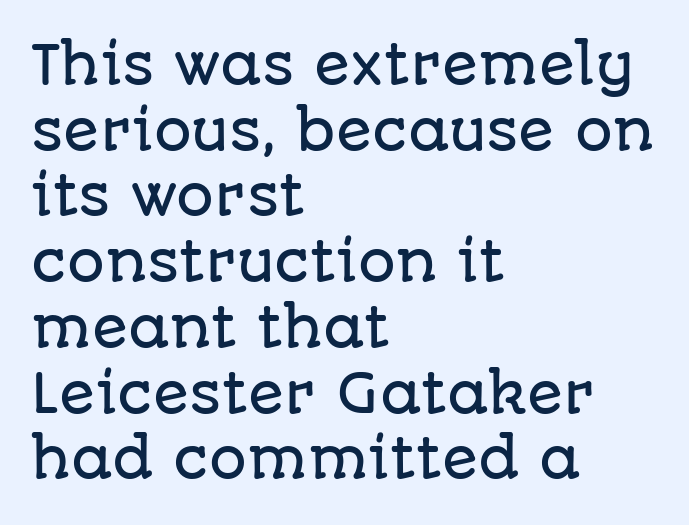
Glance below the letters and you will spot only blank space. Here the designer chose a conventional face with non-uniform glyph widths. The type sits square on the baseline with zero lean. Each letter's strokes conclude bluntly, with no projecting serifs.
